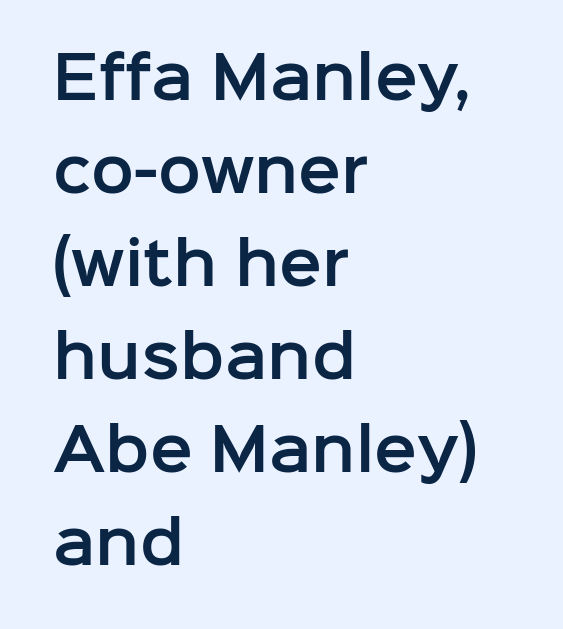
Q: Is the text italic (slanted)? A: No, it is upright.
Q: Is the typeface a serif or a sans-serif typeface? A: Sans-serif.
Q: Is the text underlined? A: No.
Q: How is the paragraph aligned? A: Left-aligned.
Q: Is the spacing between letters normal or unusually wide? A: Normal.
Q: Is the spacing between lines tight, normal or loose? A: Normal.
Q: Width (condensed, normal, or wide)? A: Normal.
Q: Stroke contrast? A: Low.
Q: x-height? A: Medium.
Q: Monospaced? A: No.
